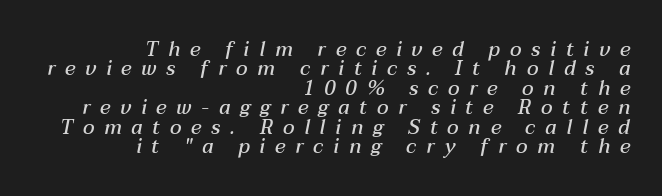
The image shows 20 px text type, italic (leaning right); set right-aligned, tight line spacing (0.97x), unusually wide letter spacing (+0.49 em), not underlined.
